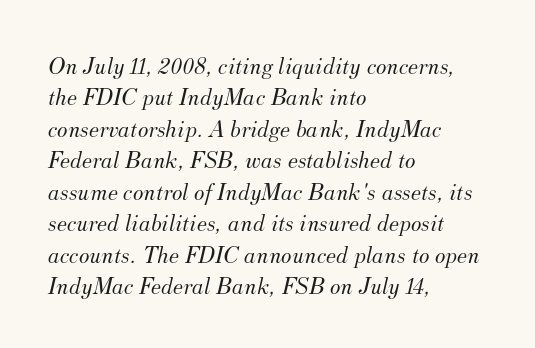
Q: Is the text bold? A: No.
Q: Is the text italic (slanted)? A: Yes, it leans right by about 12 degrees.
Q: Is the text underlined? A: No.
Q: How is the paragraph aligned? A: Left-aligned.
Q: Is the spacing between letters normal or unusually wide? A: Normal.
Q: Is the spacing between lines tight, normal or loose? A: Normal.
